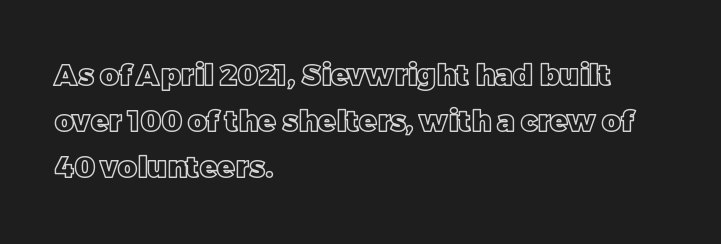
The image shows 29 px text type, upright; set left-aligned, normal line spacing (1.59x), normal letter spacing, not underlined; a large x-height.
